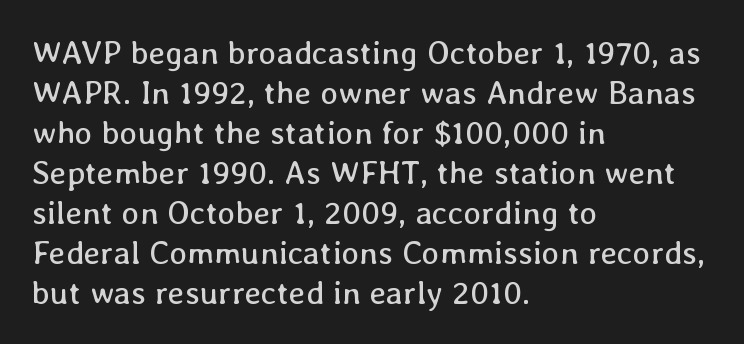
The image shows 33 px regular-weight type, upright; set left-aligned, line spacing 1.21x, normal letter spacing, not underlined; low stroke contrast and a medium x-height.
